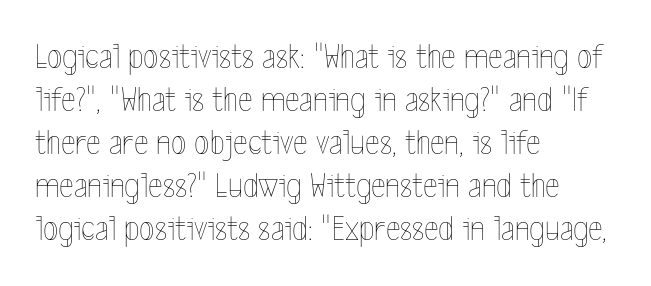
Q: Is the text bold? A: No.
Q: Is the text italic (slanted)? A: No, it is upright.
Q: Is the text underlined? A: No.
Q: How is the paragraph aligned? A: Left-aligned.
Q: Is the spacing between letters normal or unusually wide? A: Normal.
Q: Width (condensed, normal, or wide)? A: Condensed.
Q: x-height? A: Medium.
Q: Monospaced? A: No.
